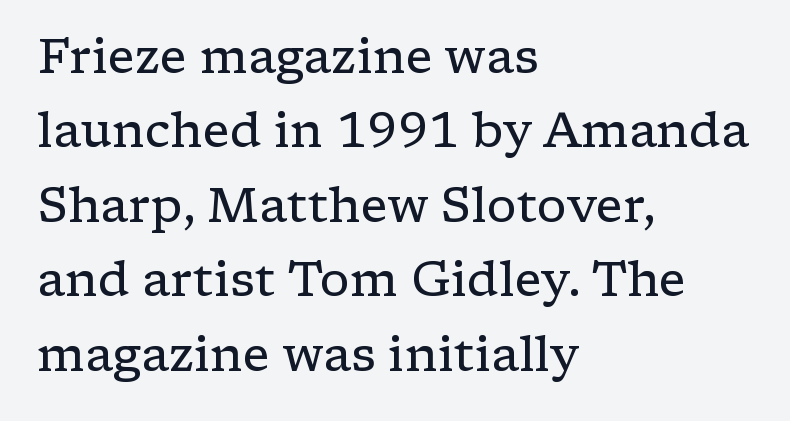
Notice how the passage keeps a crisp vertical edge on the left only. Posture: vertical. Only glyphs here, with clear space below each row. Horizontal bands of white between lines are of average thickness.
